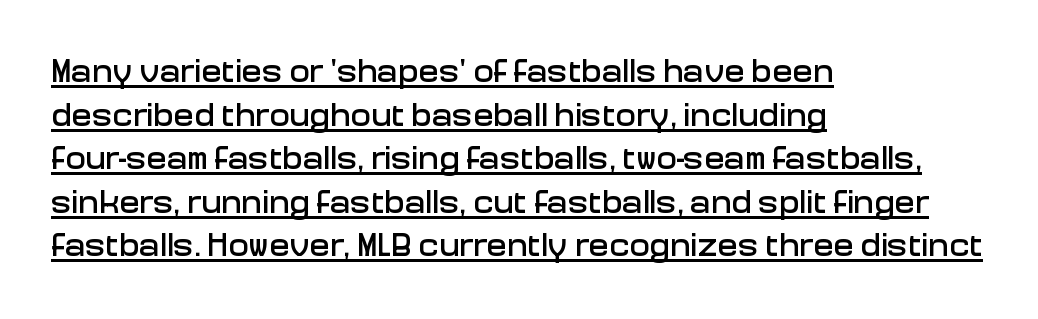
{"serif": "no", "italic": "no", "width": "normal", "stroke_contrast": "low", "x_height": "medium", "monospaced": "no", "underline": "yes", "align": "left", "line_spacing": "normal", "line_spacing_ratio": 1.28, "letter_spacing": "normal", "letter_spacing_em": 0.0, "glyph_px": 34}
